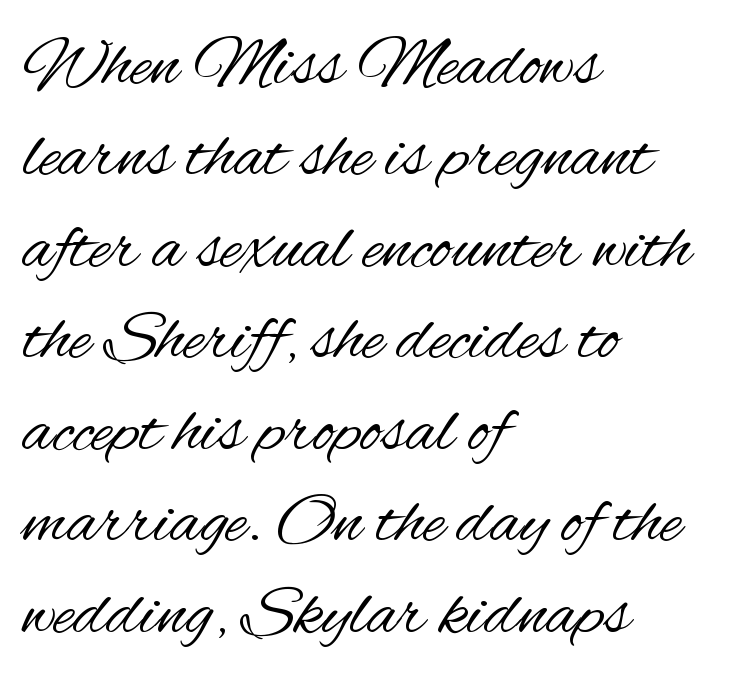
{"serif": "no", "bold": "no", "weight": "regular", "width": "condensed", "stroke_contrast": "medium", "x_height": "small", "monospaced": "no", "underline": "no", "align": "left", "line_spacing": "normal", "line_spacing_ratio": 1.27, "letter_spacing": "normal", "letter_spacing_em": 0.0, "glyph_px": 72}
